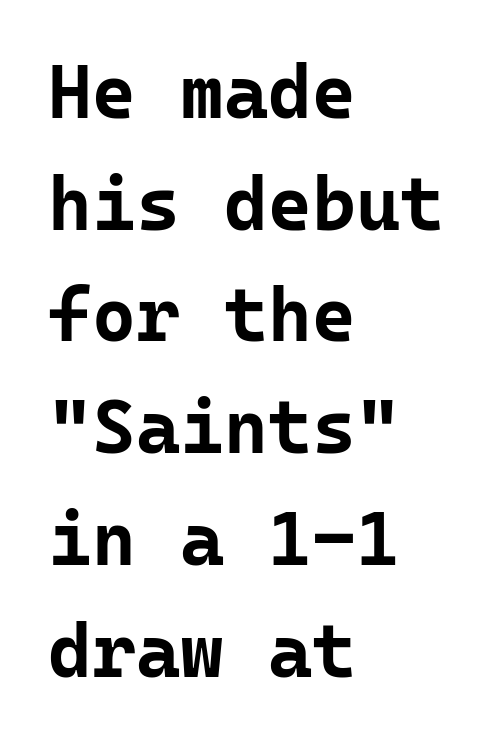
The image shows 75 px bold sans-serif type, upright, monospaced; set left-aligned, normal line spacing (1.49x), normal letter spacing, not underlined; low stroke contrast and a medium x-height.
